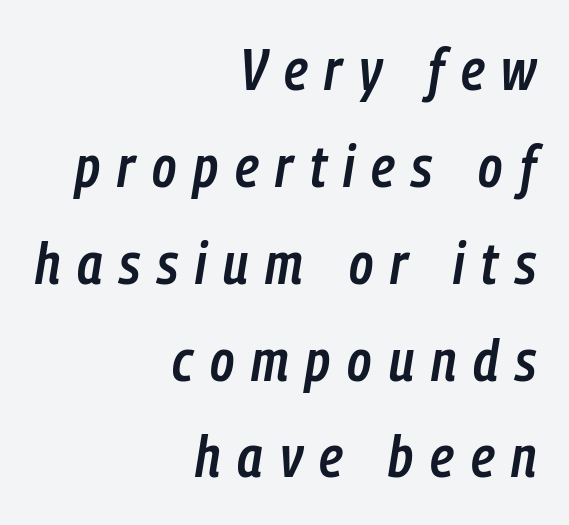
Q: Is the text bold? A: Semi-bold.
Q: Is the text italic (slanted)? A: Yes, it leans right by about 9 degrees.
Q: Is the text underlined? A: No.
Q: How is the paragraph aligned? A: Right-aligned.
Q: Is the spacing between letters normal or unusually wide? A: Unusually wide.
Q: Is the spacing between lines tight, normal or loose? A: Normal.
Q: Width (condensed, normal, or wide)? A: Condensed.
Q: Stroke contrast? A: Low.
Q: x-height? A: Medium.
Q: Monospaced? A: No.
